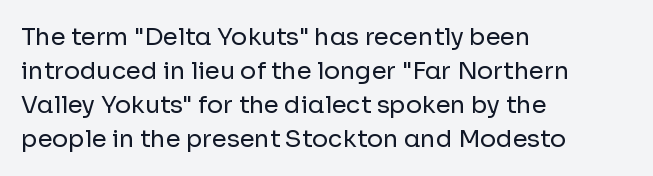
Q: Is the text bold? A: No.
Q: Is the text italic (slanted)? A: No, it is upright.
Q: Is the text underlined? A: No.
Q: How is the paragraph aligned? A: Left-aligned.
Q: Is the spacing between letters normal or unusually wide? A: Normal.
Q: Is the spacing between lines tight, normal or loose? A: Normal.
